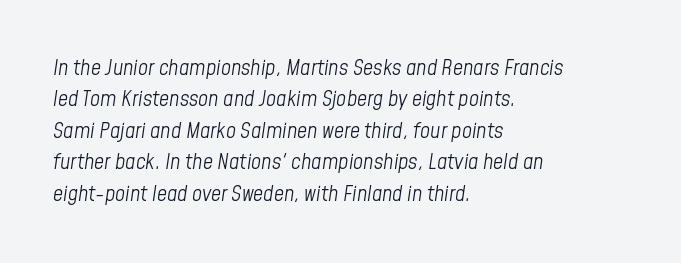
Q: Is the text bold? A: No.
Q: Is the text italic (slanted)? A: Yes, it leans right by about 8 degrees.
Q: Is the text underlined? A: No.
Q: How is the paragraph aligned? A: Left-aligned.
Q: Is the spacing between letters normal or unusually wide? A: Normal.
Q: Is the spacing between lines tight, normal or loose? A: Normal.
